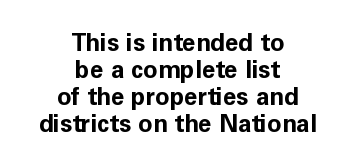
Q: Is the text bold? A: Yes.
Q: Is the text italic (slanted)? A: No, it is upright.
Q: Is the text underlined? A: No.
Q: How is the paragraph aligned? A: Centered.
Q: Is the spacing between letters normal or unusually wide? A: Normal.
Q: Is the spacing between lines tight, normal or loose? A: Tight.
